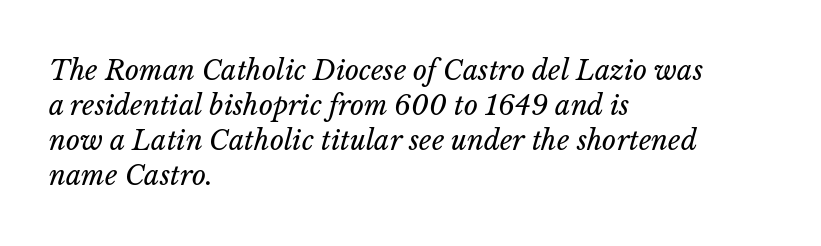
The image shows 27 px text type, italic (leaning right); set left-aligned, normal line spacing (1.3x), normal letter spacing, not underlined.
